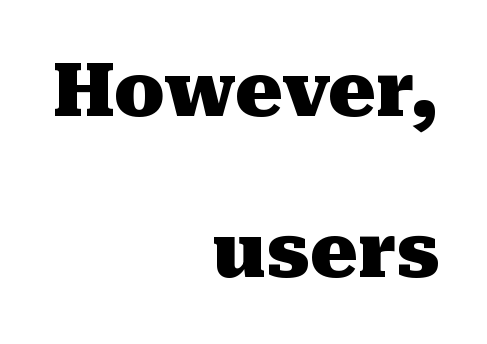
The image shows 74 px heavy serif type, upright; set right-aligned, loose line spacing (2.18x), normal letter spacing, not underlined; medium stroke contrast and a medium x-height.
